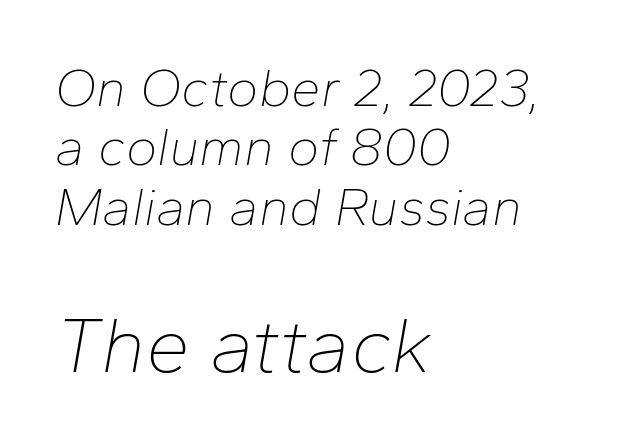
Q: Is the text bold? A: No.
Q: Is the text italic (slanted)? A: Yes, it leans right by about 10 degrees.
Q: Is the text underlined? A: No.
Q: How is the paragraph aligned? A: Left-aligned.
Q: Is the spacing between letters normal or unusually wide? A: Normal.
Q: Is the spacing between lines tight, normal or loose? A: Tight.
Q: Which block of text is set in a larger size, the first (top) or the second (bottom)? A: The second (bottom) one.
Q: Width (condensed, normal, or wide)? A: Normal.
Q: Stroke contrast? A: Low.
Q: x-height? A: Medium.
Q: Monospaced? A: No.
